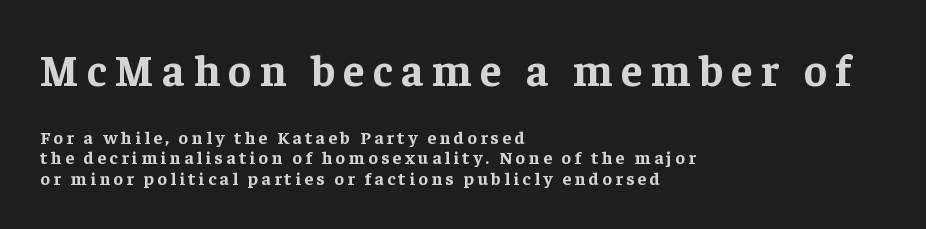
Q: Is the text bold? A: Yes.
Q: Is the text italic (slanted)? A: No, it is upright.
Q: Is the typeface a serif or a sans-serif typeface? A: Serif.
Q: Is the text underlined? A: No.
Q: How is the paragraph aligned? A: Left-aligned.
Q: Is the spacing between lines tight, normal or loose? A: Tight.
Q: Which block of text is set in a larger size, the first (top) or the second (bottom)? A: The first (top) one.
Q: Width (condensed, normal, or wide)? A: Normal.
Q: Stroke contrast? A: Low.
Q: x-height? A: Medium.
Q: Monospaced? A: No.
